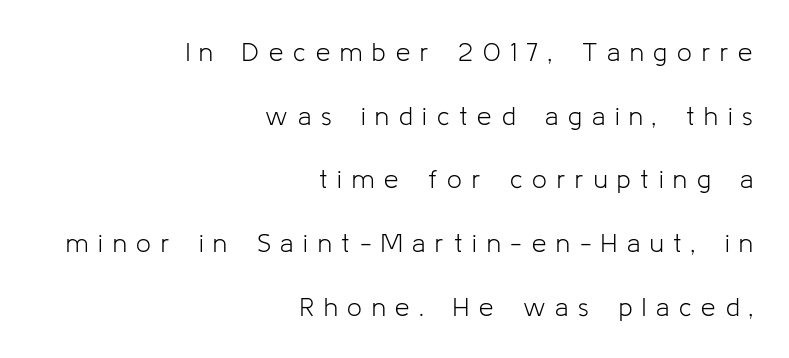
The image shows 26 px text type, upright; set right-aligned, loose line spacing (2.45x), unusually wide letter spacing (+0.38 em), not underlined.
